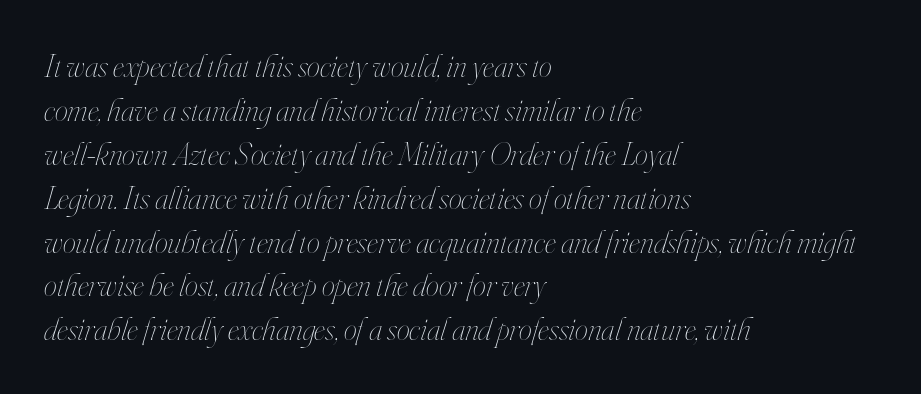
Q: Is the text bold? A: No.
Q: Is the text italic (slanted)? A: Yes, it leans right by about 16 degrees.
Q: Is the text underlined? A: No.
Q: How is the paragraph aligned? A: Left-aligned.
Q: Is the spacing between letters normal or unusually wide? A: Normal.
Q: Is the spacing between lines tight, normal or loose? A: Normal.
Q: Width (condensed, normal, or wide)? A: Condensed.
Q: Stroke contrast? A: High.
Q: x-height? A: Small.
Q: Monospaced? A: No.
